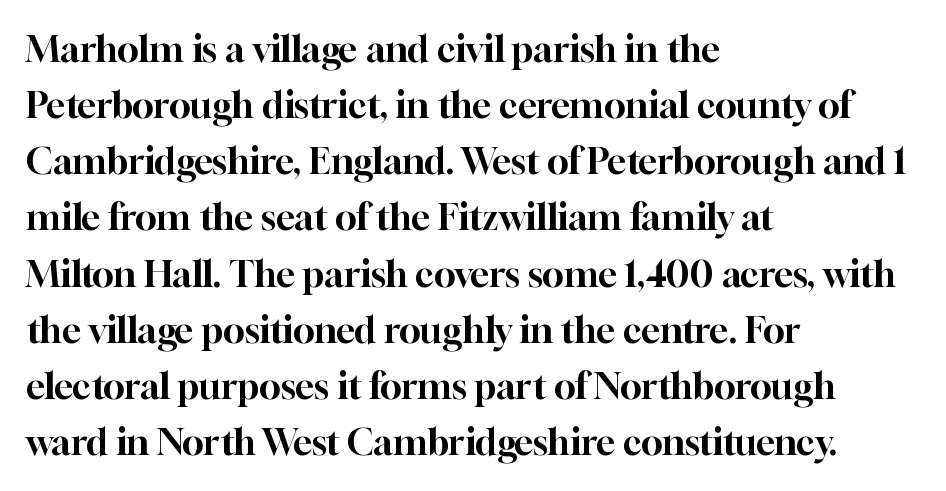
The passage shown stacks its lines at a standard gap. Letter spacing: default. The lines are quadded left. Clear beneath every line of the passage. A roman cut, with each character standing at attention.
